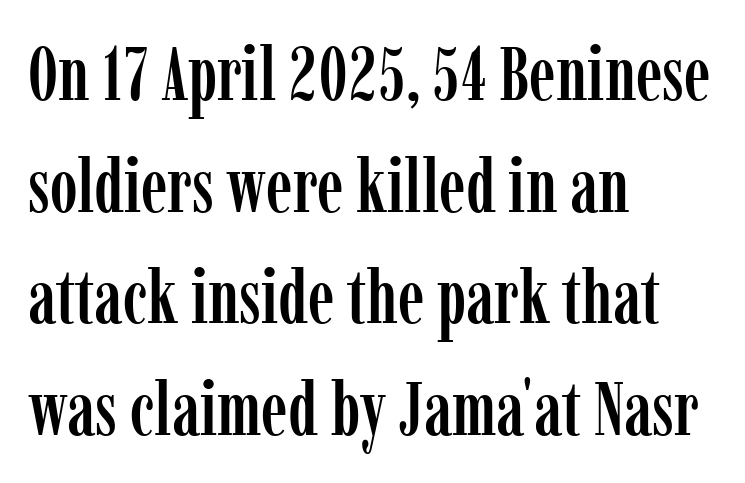
The image shows 75 px condensed serif type, upright; set left-aligned, normal line spacing (1.49x), normal letter spacing, not underlined; low stroke contrast and a medium x-height.
